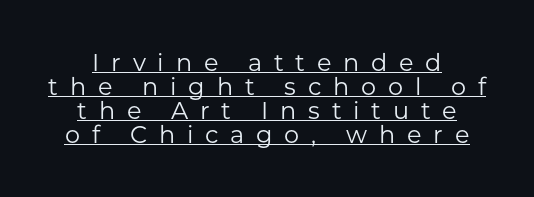
Spacing between characters has been opened up far beyond the box default. The weight tops out at a normal text grade. These lines were composed using upright roman letters. A typesetter would call this leading minimal, almost set solid. A baseline rule has been typeset under these characters.
